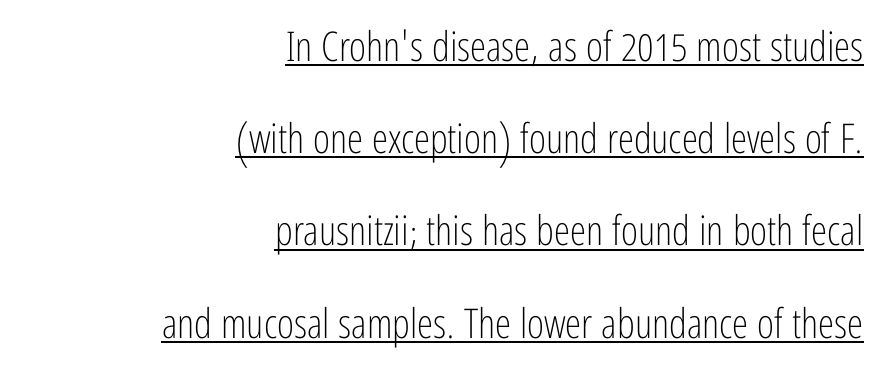
Q: Is the text bold? A: No.
Q: Is the text italic (slanted)? A: No, it is upright.
Q: Is the typeface a serif or a sans-serif typeface? A: Sans-serif.
Q: Is the text underlined? A: Yes.
Q: How is the paragraph aligned? A: Right-aligned.
Q: Is the spacing between letters normal or unusually wide? A: Normal.
Q: Is the spacing between lines tight, normal or loose? A: Loose.
Q: Width (condensed, normal, or wide)? A: Condensed.
Q: Stroke contrast? A: Low.
Q: x-height? A: Medium.
Q: Monospaced? A: No.
